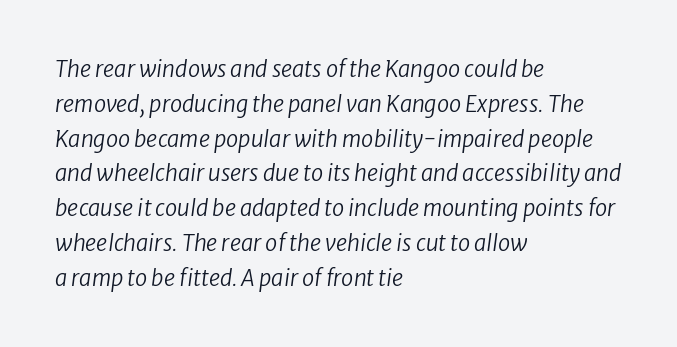
Q: Is the text bold? A: No.
Q: Is the text italic (slanted)? A: Yes, it leans right by about 8 degrees.
Q: Is the text underlined? A: No.
Q: How is the paragraph aligned? A: Left-aligned.
Q: Is the spacing between letters normal or unusually wide? A: Normal.
Q: Is the spacing between lines tight, normal or loose? A: Normal.
